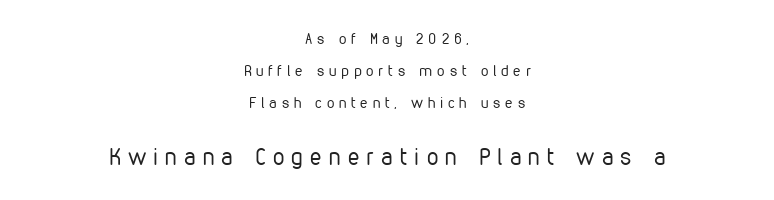
Students, observe: this is what heavily led, spacious text looks like. A student would notice the bottom passage is typeset larger than what precedes it. Just letters on the line, the space beneath them empty. The paragraph has two soft edges and a firm central axis. On a weight scale, this lands at 450 or below.
